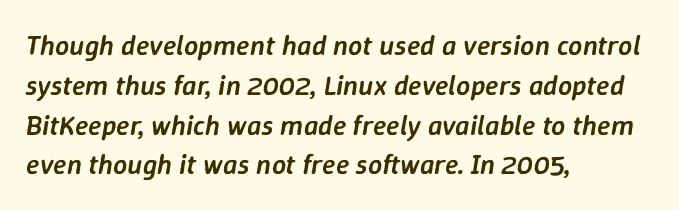
The image shows 28 px semibold type, italic (leaning right); set left-aligned, normal line spacing (1.42x), normal letter spacing, not underlined; low stroke contrast and a medium x-height.
